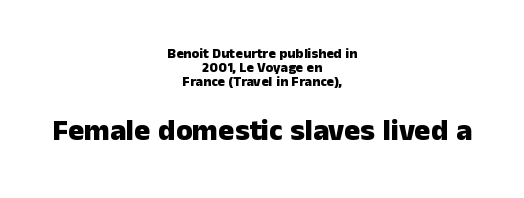
Q: Is the text bold? A: Yes.
Q: Is the text italic (slanted)? A: No, it is upright.
Q: Is the typeface a serif or a sans-serif typeface? A: Sans-serif.
Q: Is the text underlined? A: No.
Q: How is the paragraph aligned? A: Centered.
Q: Is the spacing between letters normal or unusually wide? A: Normal.
Q: Is the spacing between lines tight, normal or loose? A: Tight.
Q: Which block of text is set in a larger size, the first (top) or the second (bottom)? A: The second (bottom) one.
Q: Width (condensed, normal, or wide)? A: Normal.
Q: Stroke contrast? A: Low.
Q: x-height? A: Medium.
Q: Monospaced? A: No.
